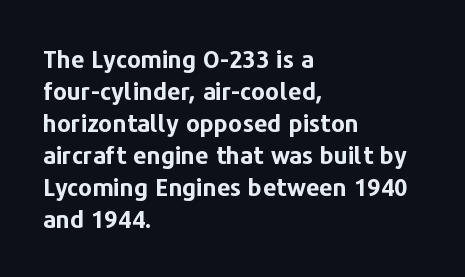
How are the letters spaced? Ordinarily, with no added tracking. Left-aligned paragraph, ragged on the right. The rows are spaced the way most documents space them. The glyphs are unaccompanied by any horizontal stroke below them. Weight check: bold — yes, fully. Ordinary non-slanted type is in use.
